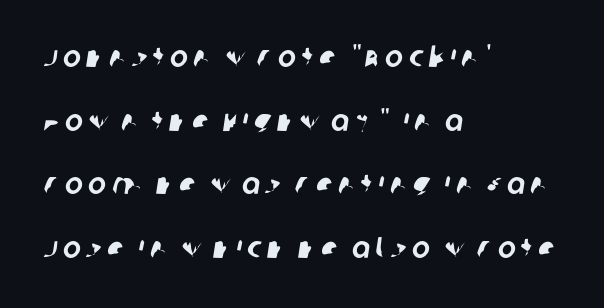
{"serif": "no", "width": "normal", "stroke_contrast": "low", "x_height": "large", "monospaced": "no", "underline": "no", "align": "left", "line_spacing": "loose", "line_spacing_ratio": 2.12, "glyph_px": 30}
